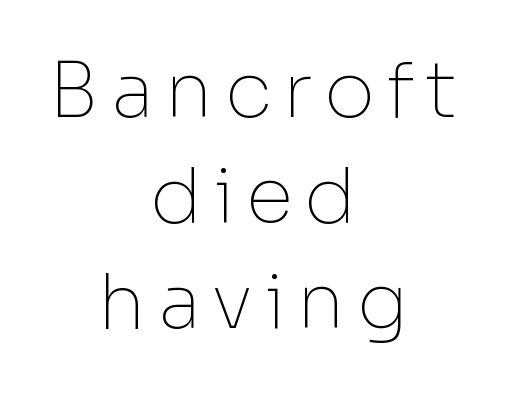
Q: Is the text bold? A: No.
Q: Is the text italic (slanted)? A: No, it is upright.
Q: Is the typeface a serif or a sans-serif typeface? A: Sans-serif.
Q: Is the text underlined? A: No.
Q: How is the paragraph aligned? A: Centered.
Q: Is the spacing between lines tight, normal or loose? A: Normal.
Q: Width (condensed, normal, or wide)? A: Normal.
Q: Stroke contrast? A: Low.
Q: x-height? A: Medium.
Q: Monospaced? A: No.
